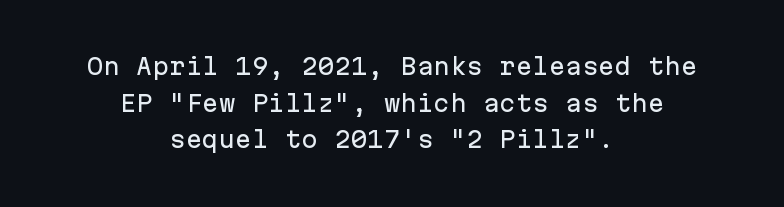
A typesetter would call this zero additional tracking. Posture: straight, roman, zero tilt. Letters rest on an invisible, unmarked baseline. The block of text has a typical density, with ordinary space between rows.
